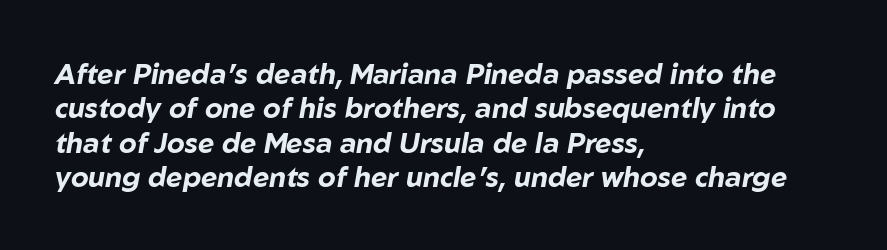
The image shows 28 px bold type, italic (leaning right); set left-aligned, line spacing 1.23x, normal letter spacing, not underlined; low stroke contrast and a medium x-height.
